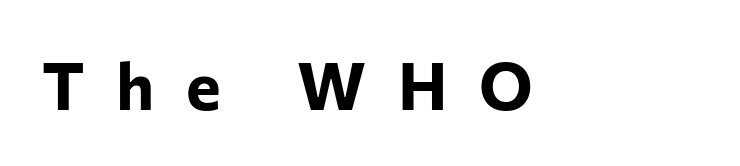
The foot of each line stays bare and open. Honestly, the letter spacing is so wide it's the main thing you notice. Posture: vertical. This is sans-serif lettering, the kind often seen on screens and signage. Notice how thick the strokes are: this is what a full bold looks like. Do the characters align in a grid? No, the font is proportional.
